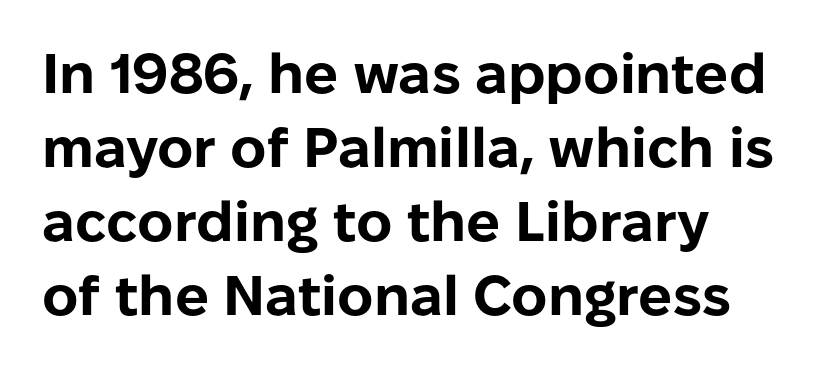
The image shows 56 px bold sans-serif type, upright; set normal line spacing (1.32x), normal letter spacing, not underlined; low stroke contrast and a medium x-height.
